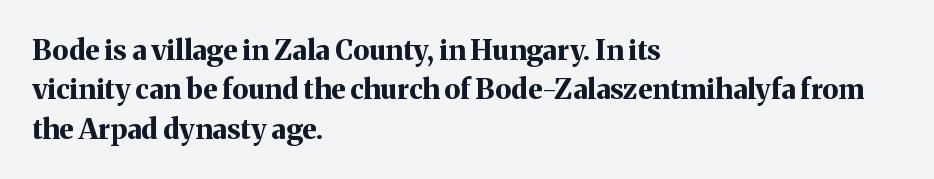
The image shows 28 px bold serif type, upright; set left-aligned, normal line spacing (1.41x), normal letter spacing, not underlined; medium stroke contrast and a medium x-height.
